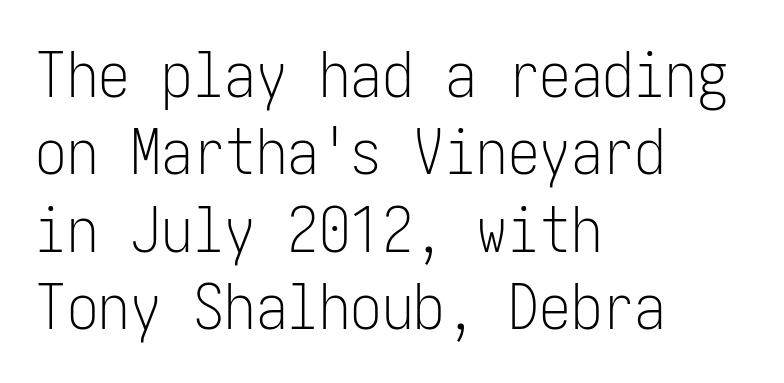
Is this a heavy cut? Hardly; it is regular or lighter. Does extra space separate the letters? No, they use regular spacing. If you drew a line through each stem, it would be perfectly vertical. Descenders hang freely into open space. Font category for this specimen: sans-serif. Notice how the passage keeps a crisp vertical edge on the left only.
